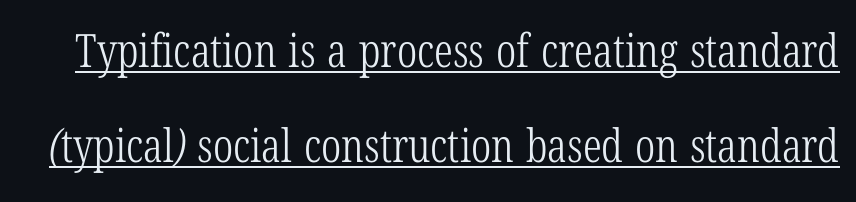
The image shows 46 px light, condensed serif type; set loose line spacing (2.06x), normal letter spacing, underlined; low stroke contrast and a medium x-height.
